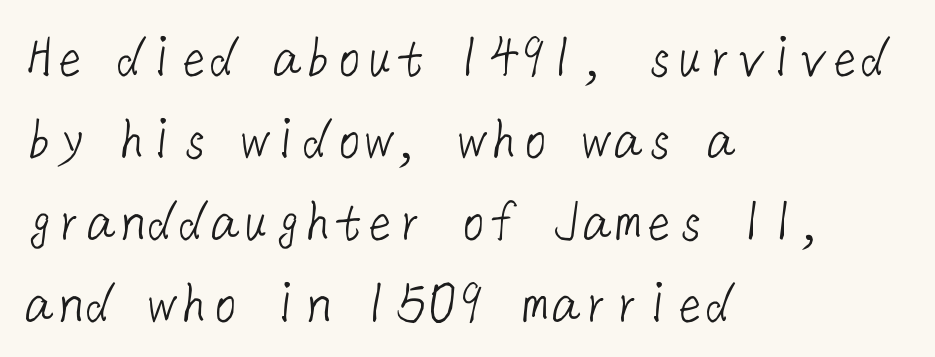
{"serif": "no", "bold": "no", "weight": "light", "width": "normal", "stroke_contrast": "low", "x_height": "medium", "underline": "no", "align": "left", "line_spacing": "normal", "line_spacing_ratio": 1.32, "letter_spacing": "normal", "letter_spacing_em": 0.0, "glyph_px": 62}
